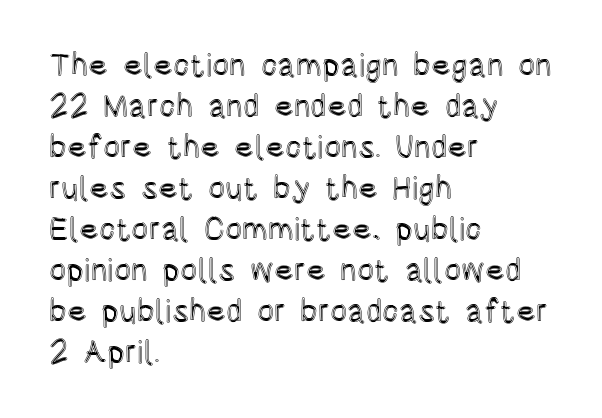
Students, observe: this is what conventionally led text looks like. Every stem runs plumb, perpendicular to the baseline. Horizontal alignment here is leftward, the default for most running prose. Descenders are the only things crossing below the line.
